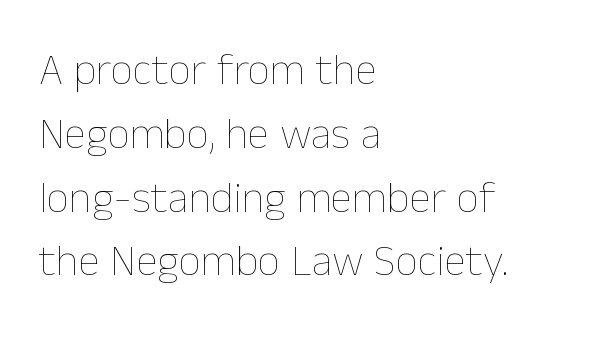
Q: Is the text bold? A: No.
Q: Is the text italic (slanted)? A: No, it is upright.
Q: Is the text underlined? A: No.
Q: How is the paragraph aligned? A: Left-aligned.
Q: Is the spacing between letters normal or unusually wide? A: Normal.
Q: Is the spacing between lines tight, normal or loose? A: Normal.
Q: Width (condensed, normal, or wide)? A: Normal.
Q: Stroke contrast? A: Low.
Q: x-height? A: Medium.
Q: Monospaced? A: No.
